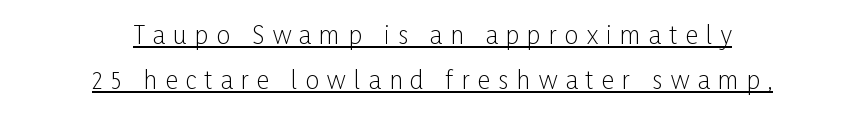
The image shows 24 px text type, upright; set centered, line spacing 1.87x, unusually wide letter spacing (+0.35 em), underlined.
